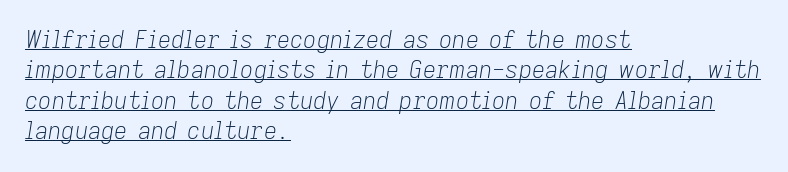
The image shows 23 px text type, italic (leaning right); set left-aligned, normal line spacing (1.32x), normal letter spacing, underlined.
